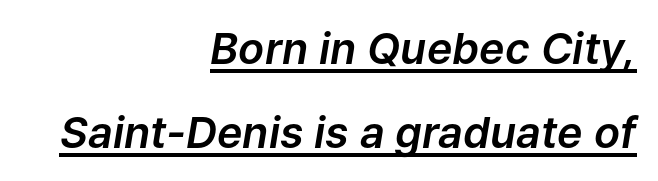
Layout note: lines flush right. A typesetter would call this proportional, since set widths differ per character. The block of text is sparse from top to bottom, with ample space between rows. Would a proofreader flag this as italicized? Yes. Does a line run under the words? Yes, clearly.
